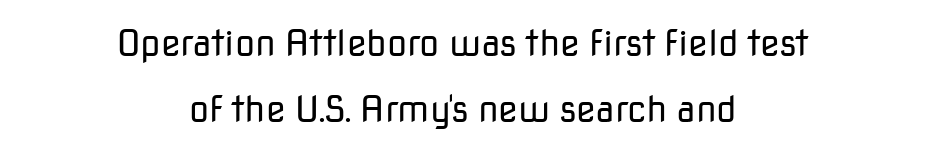
{"serif": "no", "italic": "no", "bold": "no", "weight": "regular", "width": "normal", "stroke_contrast": "low", "x_height": "medium", "monospaced": "no", "underline": "no", "align": "center", "line_spacing_ratio": 1.84, "letter_spacing": "normal", "letter_spacing_em": 0.0, "glyph_px": 36}
